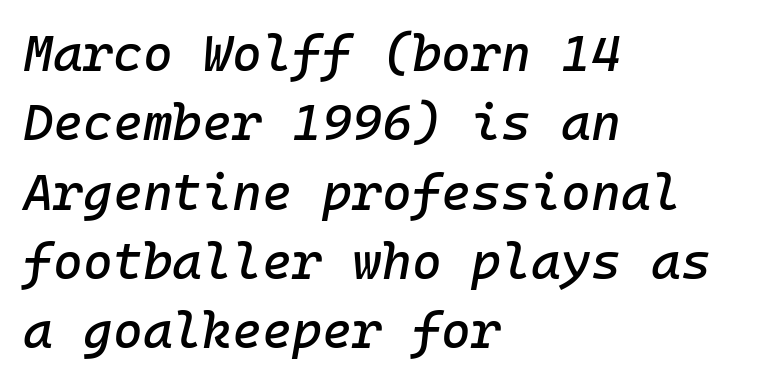
The image shows 51 px text type, italic (leaning right), monospaced; set left-aligned, normal line spacing (1.36x), normal letter spacing, not underlined; low stroke contrast and a medium x-height.
